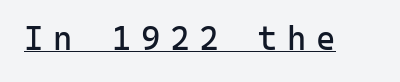
{"serif": "no", "italic": "no", "bold": "no", "weight": "regular", "width": "normal", "stroke_contrast": "low", "x_height": "medium", "monospaced": "yes", "underline": "yes", "letter_spacing": "wide", "letter_spacing_em": 0.3, "glyph_px": 33}
